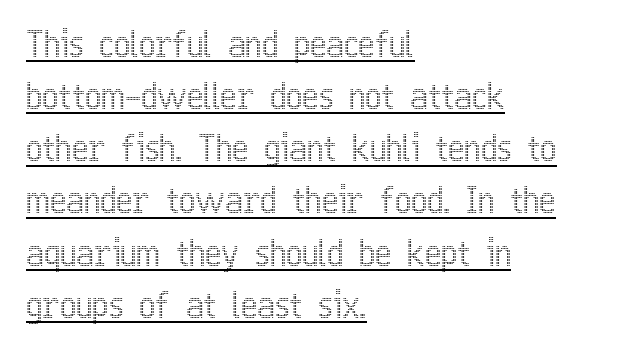
{"italic": "no", "width": "condensed", "x_height": "medium", "monospaced": "no", "underline": "yes", "align": "left", "line_spacing": "normal", "line_spacing_ratio": 1.49, "letter_spacing": "normal", "letter_spacing_em": 0.0, "glyph_px": 35}
